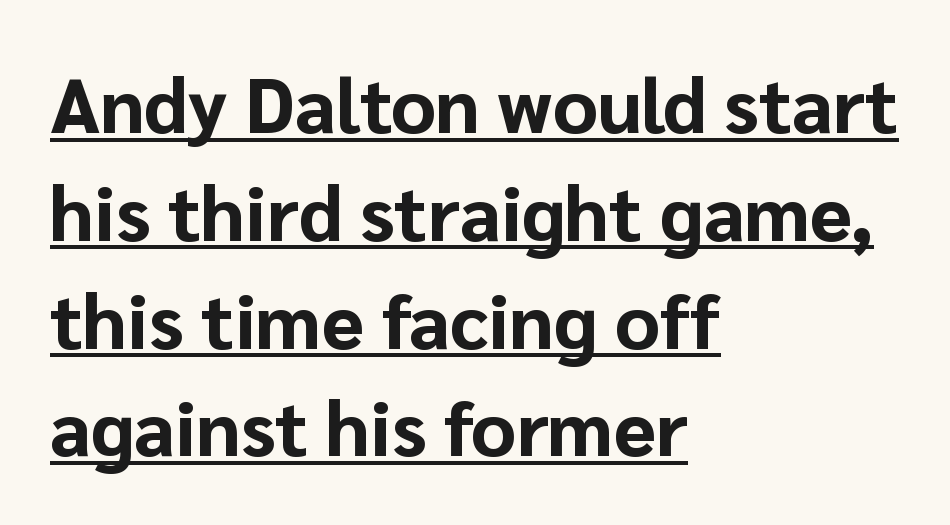
Vertical spacing — default. The characters look thick and weighty, a clear bold. The lettering stays uniformly vertical, giving the passage a roman look. The type is set solid horizontally, with unmodified tracking. You could not count columns in this text — the font is proportionally spaced.
